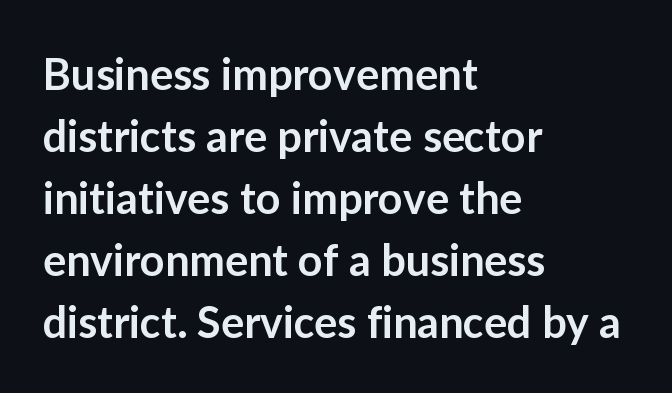
{"serif": "no", "italic": "no", "bold": "semi", "weight": "semibold", "width": "normal", "stroke_contrast": "low", "x_height": "medium", "monospaced": "no", "underline": "no", "align": "left", "line_spacing": "normal", "line_spacing_ratio": 1.44, "letter_spacing": "normal", "letter_spacing_em": 0.0, "glyph_px": 43}
